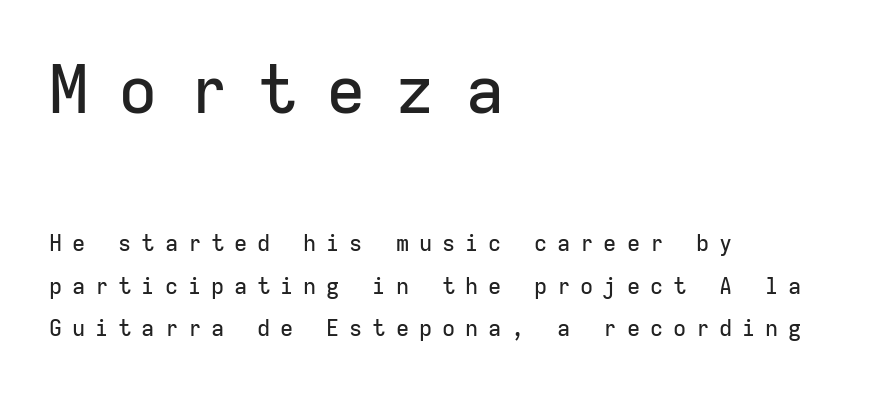
Q: Is the text italic (slanted)? A: No, it is upright.
Q: Is the typeface a serif or a sans-serif typeface? A: Sans-serif.
Q: Is the text underlined? A: No.
Q: How is the paragraph aligned? A: Left-aligned.
Q: Is the spacing between letters normal or unusually wide? A: Unusually wide.
Q: Is the spacing between lines tight, normal or loose? A: Loose.
Q: Which block of text is set in a larger size, the first (top) or the second (bottom)? A: The first (top) one.
Q: Width (condensed, normal, or wide)? A: Normal.
Q: Stroke contrast? A: Low.
Q: x-height? A: Medium.
Q: Monospaced? A: Yes.
